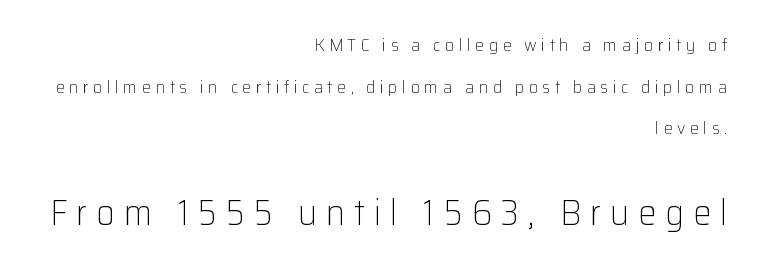
Q: Is the text bold? A: No.
Q: Is the text italic (slanted)? A: No, it is upright.
Q: Is the typeface a serif or a sans-serif typeface? A: Sans-serif.
Q: Is the text underlined? A: No.
Q: How is the paragraph aligned? A: Right-aligned.
Q: Is the spacing between letters normal or unusually wide? A: Unusually wide.
Q: Is the spacing between lines tight, normal or loose? A: Loose.
Q: Which block of text is set in a larger size, the first (top) or the second (bottom)? A: The second (bottom) one.
Q: Width (condensed, normal, or wide)? A: Normal.
Q: Stroke contrast? A: Low.
Q: x-height? A: Medium.
Q: Monospaced? A: No.
